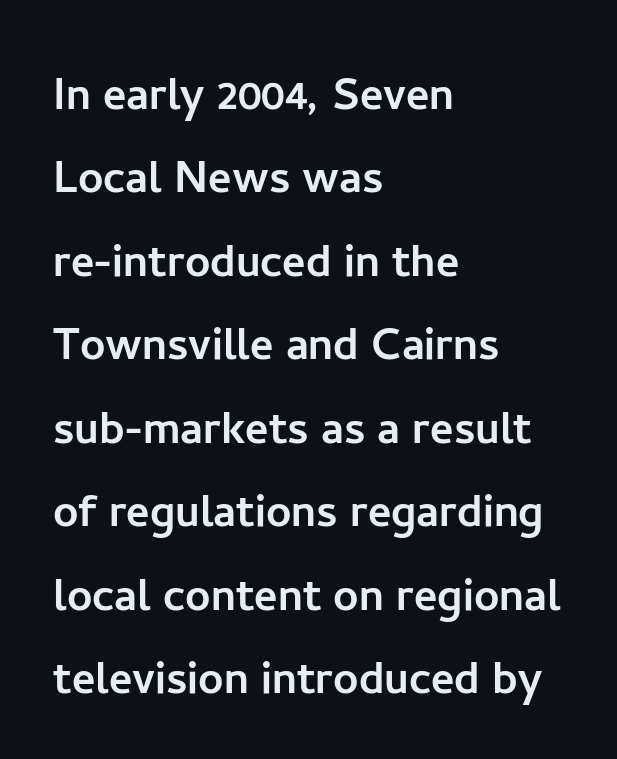
The image shows 56 px sans-serif type, upright; set left-aligned, normal line spacing (1.49x), normal letter spacing, not underlined; low stroke contrast and a medium x-height.
